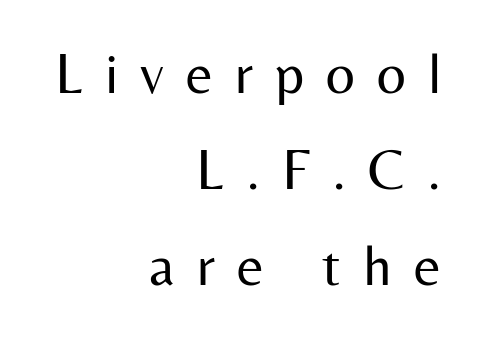
Q: Is the text bold? A: No.
Q: Is the text italic (slanted)? A: No, it is upright.
Q: Is the typeface a serif or a sans-serif typeface? A: Sans-serif.
Q: Is the text underlined? A: No.
Q: How is the paragraph aligned? A: Right-aligned.
Q: Is the spacing between letters normal or unusually wide? A: Unusually wide.
Q: Is the spacing between lines tight, normal or loose? A: Normal.
Q: Width (condensed, normal, or wide)? A: Normal.
Q: Stroke contrast? A: Medium.
Q: x-height? A: Medium.
Q: Monospaced? A: No.
